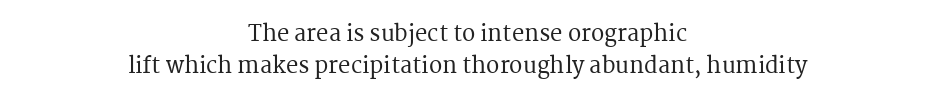
The image shows 22 px text type, upright; set centered, normal line spacing (1.46x), normal letter spacing, not underlined.
